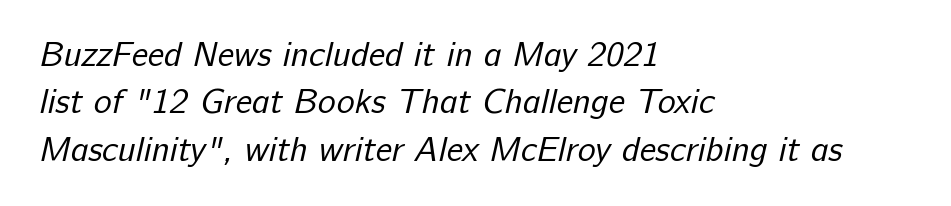
Is the type heavy? It reads as light-to-regular instead. Letter spacing: default. Character widths vary here, with narrow letters taking less room than wide ones. Compared with a centered layout, this one pins lines to the left instead.
